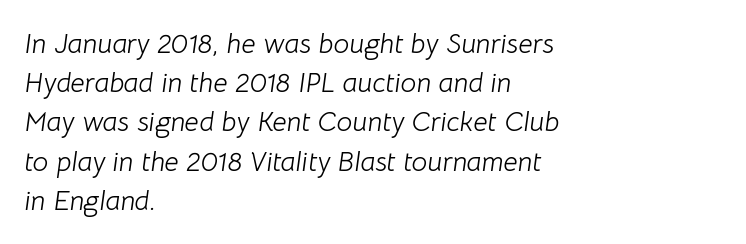
Inter-character spacing is left at the font's built-in metrics. Proportional: the letters do not fall into vertical columns. The rendering anchors every line to the left-hand side. Italic? Definitely — the glyphs are oblique. The weight would be labelled regular, book, light, or lighter still.
